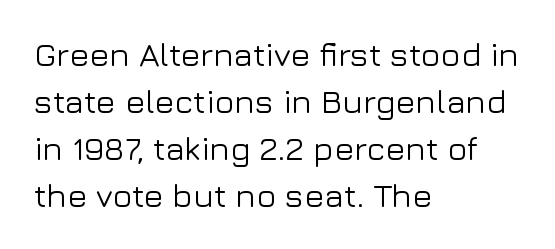
{"serif": "no", "italic": "no", "width": "normal", "stroke_contrast": "low", "x_height": "medium", "monospaced": "no", "underline": "no", "align": "left", "line_spacing": "normal", "line_spacing_ratio": 1.42, "letter_spacing": "normal", "letter_spacing_em": 0.0, "glyph_px": 33}
